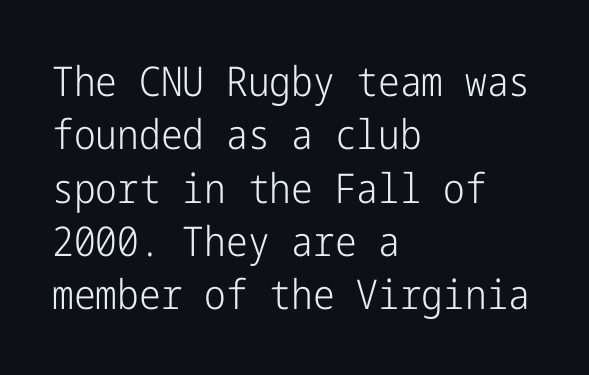
The type sits square on the baseline with zero lean. The lines in this sample share a left origin and differ only in where they stop. Glyph-to-glyph distance matches everyday printed text. Check the space under the baseline: it is left empty.
